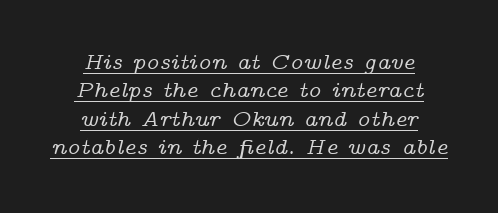
{"italic": "yes", "lean": "right", "slant_degrees": 14, "underline": "yes", "align": "center", "line_spacing_ratio": 1.23, "letter_spacing": "normal", "letter_spacing_em": 0.0, "glyph_px": 23}
